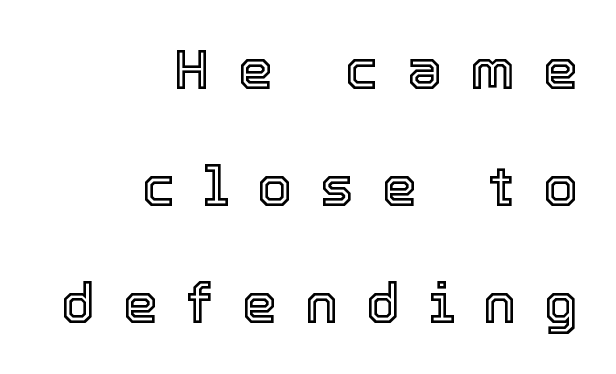
Q: Is the text italic (slanted)? A: No, it is upright.
Q: Is the text underlined? A: No.
Q: How is the paragraph aligned? A: Right-aligned.
Q: Is the spacing between letters normal or unusually wide? A: Unusually wide.
Q: Is the spacing between lines tight, normal or loose? A: Loose.
Q: Width (condensed, normal, or wide)? A: Normal.
Q: x-height? A: Medium.
Q: Monospaced? A: No.
